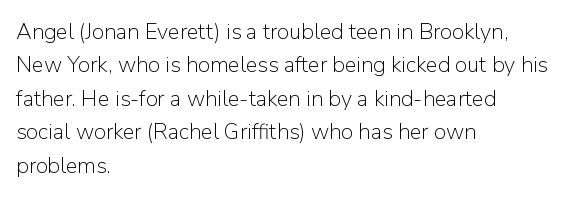
{"italic": "no", "bold": "no", "underline": "no", "align": "left", "line_spacing": "normal", "line_spacing_ratio": 1.52, "letter_spacing": "normal", "letter_spacing_em": 0.0, "glyph_px": 22}
